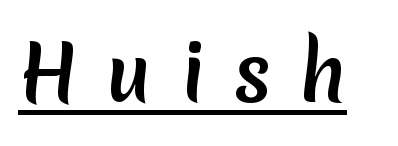
Q: Is the text bold? A: Yes.
Q: Is the typeface a serif or a sans-serif typeface? A: Sans-serif.
Q: Is the text underlined? A: Yes.
Q: Is the spacing between letters normal or unusually wide? A: Unusually wide.
Q: Width (condensed, normal, or wide)? A: Normal.
Q: Stroke contrast? A: Low.
Q: x-height? A: Medium.
Q: Monospaced? A: No.
